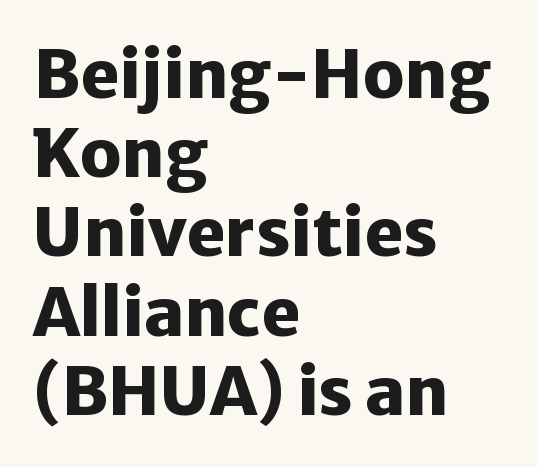
{"serif": "no", "italic": "no", "bold": "yes", "weight": "heavy", "width": "normal", "stroke_contrast": "low", "x_height": "medium", "monospaced": "no", "underline": "no", "align": "left", "line_spacing_ratio": 1.2, "letter_spacing": "normal", "letter_spacing_em": 0.0, "glyph_px": 66}
